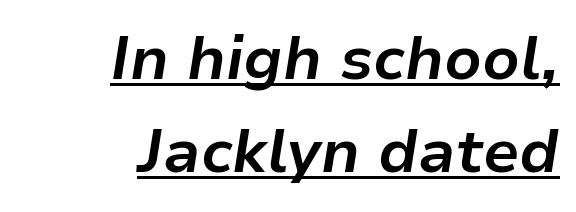
Q: Is the text bold? A: Yes.
Q: Is the text italic (slanted)? A: Yes, it leans right by about 9 degrees.
Q: Is the text underlined? A: Yes.
Q: How is the paragraph aligned? A: Right-aligned.
Q: Is the spacing between letters normal or unusually wide? A: Normal.
Q: Is the spacing between lines tight, normal or loose? A: Normal.
Q: Width (condensed, normal, or wide)? A: Normal.
Q: Stroke contrast? A: Low.
Q: x-height? A: Medium.
Q: Monospaced? A: No.
